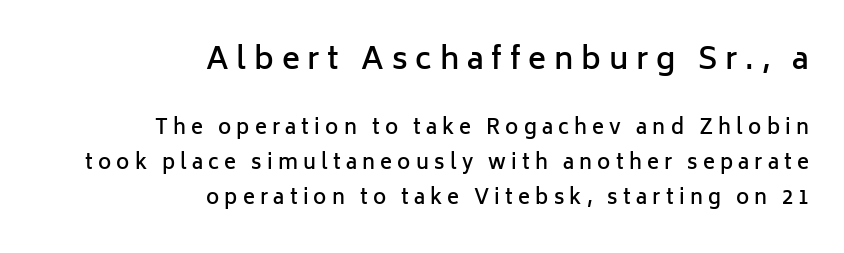
Q: Is the text bold? A: Semi-bold.
Q: Is the text italic (slanted)? A: No, it is upright.
Q: Is the typeface a serif or a sans-serif typeface? A: Sans-serif.
Q: Is the text underlined? A: No.
Q: How is the paragraph aligned? A: Right-aligned.
Q: Is the spacing between letters normal or unusually wide? A: Unusually wide.
Q: Which block of text is set in a larger size, the first (top) or the second (bottom)? A: The first (top) one.
Q: Width (condensed, normal, or wide)? A: Normal.
Q: Stroke contrast? A: Low.
Q: x-height? A: Medium.
Q: Monospaced? A: No.
